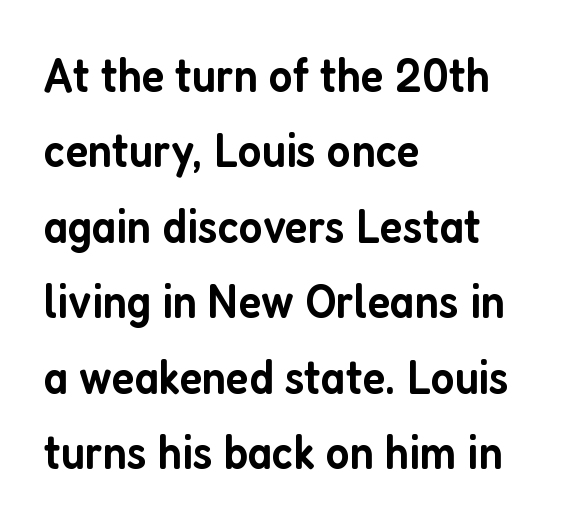
Q: Is the text bold? A: Semi-bold.
Q: Is the text italic (slanted)? A: No, it is upright.
Q: Is the typeface a serif or a sans-serif typeface? A: Sans-serif.
Q: Is the text underlined? A: No.
Q: How is the paragraph aligned? A: Left-aligned.
Q: Is the spacing between letters normal or unusually wide? A: Normal.
Q: Is the spacing between lines tight, normal or loose? A: Normal.
Q: Width (condensed, normal, or wide)? A: Condensed.
Q: Stroke contrast? A: Low.
Q: x-height? A: Medium.
Q: Monospaced? A: No.
